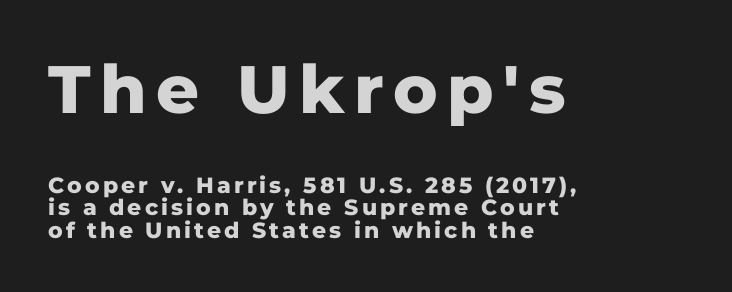
Scale decreases going downward across the two blocks. Baseline-to-baseline distance is barely more than the letter height. These lines are rendered in a variable-pitch font. This sample uses an upright cut, with every glyph sitting square on the baseline. Typographic density is high because the face is bold. The space beneath each line is pristine and unruled.
